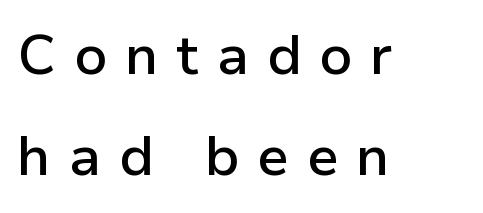
The image shows 56 px semibold sans-serif type, upright; set left-aligned, line spacing 1.81x, unusually wide letter spacing (+0.32 em), not underlined; low stroke contrast and a medium x-height.
